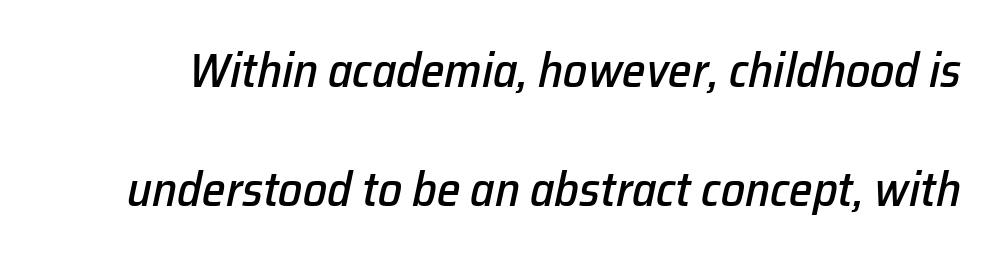
Q: Is the text italic (slanted)? A: Yes, it leans right by about 12 degrees.
Q: Is the text underlined? A: No.
Q: Is the spacing between letters normal or unusually wide? A: Normal.
Q: Is the spacing between lines tight, normal or loose? A: Loose.
Q: Width (condensed, normal, or wide)? A: Normal.
Q: Stroke contrast? A: Low.
Q: x-height? A: Medium.
Q: Monospaced? A: No.
